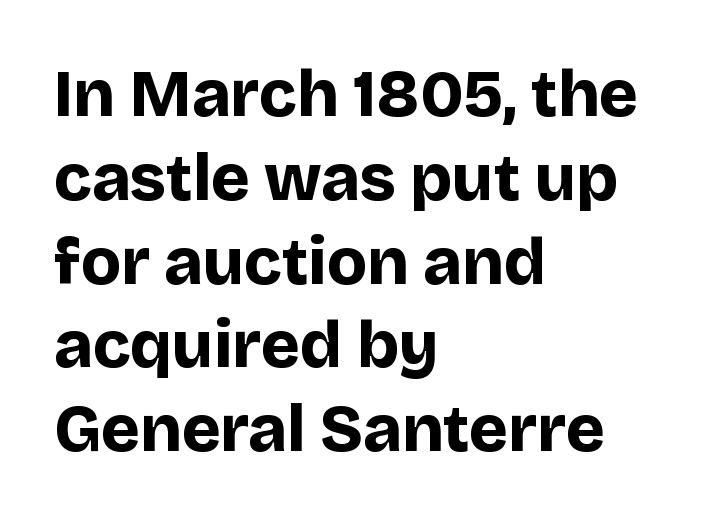
The image shows 66 px bold sans-serif type, upright; set left-aligned, normal line spacing (1.27x), normal letter spacing, not underlined; low stroke contrast and a large x-height.
